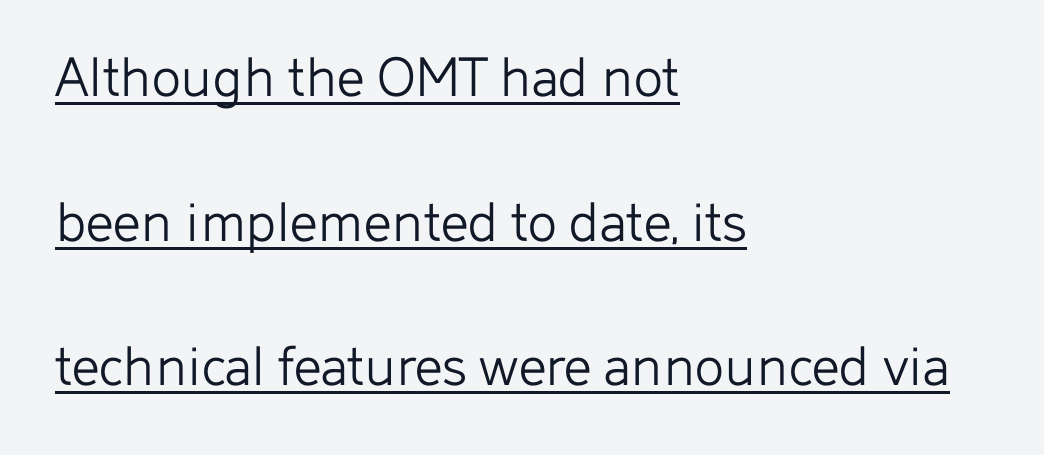
What decoration does the sample have? An underline. Ascenders rise straight up at ninety degrees. Character widths vary here, with narrow letters taking less room than wide ones. These lines are set flush left with a ragged right edge. This sample uses a sans-serif face. You could fit nearly another row in the gap between these rows.
